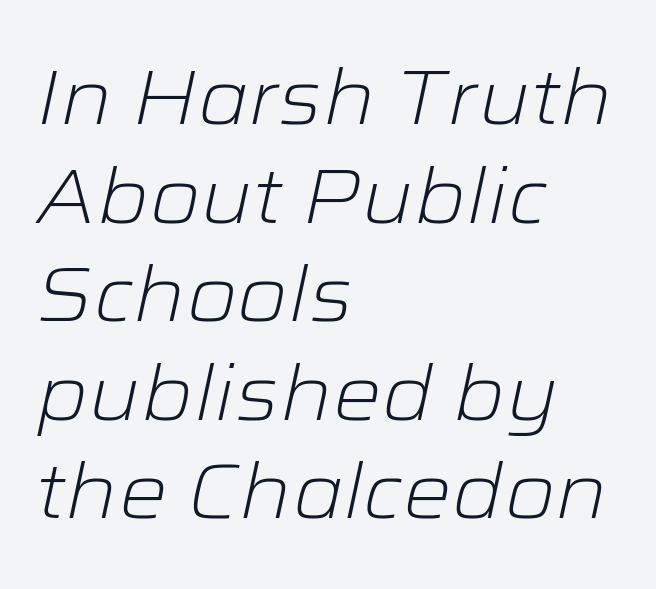
This reads as an unemphasized weight, regular at the heaviest. A typesetter would mark this as italic. Rule under the text: the space is simply empty. Honestly, the row spacing looks completely unremarkable. A typesetter would call this proportional, since set widths differ per character.
